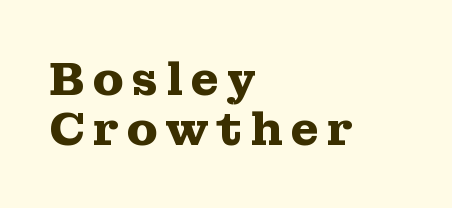
The image shows 46 px heavy, wide serif type, upright; set left-aligned, tight line spacing (1.08x), not underlined; medium stroke contrast and a medium x-height.
